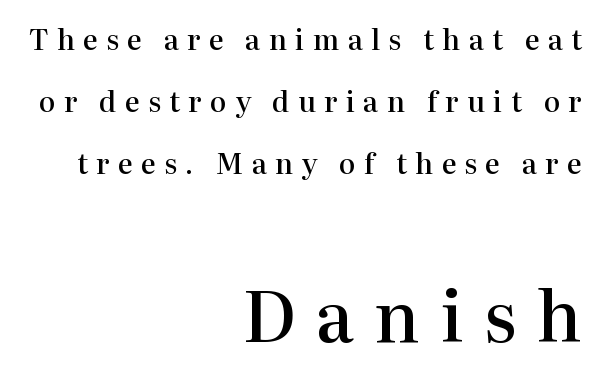
Q: Is the text bold? A: Semi-bold.
Q: Is the text italic (slanted)? A: No, it is upright.
Q: Is the typeface a serif or a sans-serif typeface? A: Serif.
Q: Is the text underlined? A: No.
Q: How is the paragraph aligned? A: Right-aligned.
Q: Is the spacing between letters normal or unusually wide? A: Unusually wide.
Q: Is the spacing between lines tight, normal or loose? A: Loose.
Q: Which block of text is set in a larger size, the first (top) or the second (bottom)? A: The second (bottom) one.
Q: Width (condensed, normal, or wide)? A: Normal.
Q: Stroke contrast? A: High.
Q: x-height? A: Medium.
Q: Monospaced? A: No.
